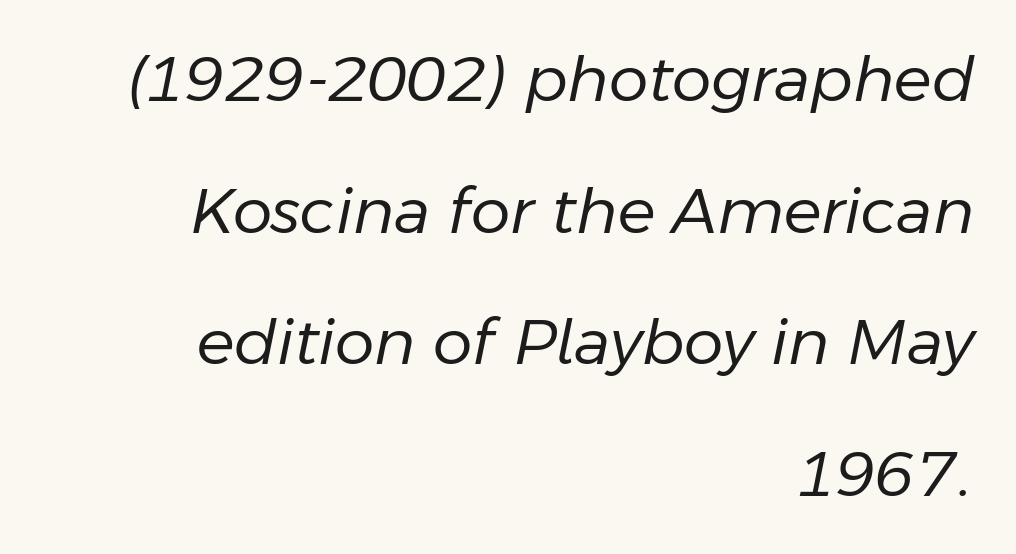
Q: Is the text bold? A: No.
Q: Is the text italic (slanted)? A: Yes, it leans right by about 11 degrees.
Q: Is the text underlined? A: No.
Q: How is the paragraph aligned? A: Right-aligned.
Q: Is the spacing between letters normal or unusually wide? A: Normal.
Q: Is the spacing between lines tight, normal or loose? A: Loose.
Q: Width (condensed, normal, or wide)? A: Normal.
Q: Stroke contrast? A: Low.
Q: x-height? A: Medium.
Q: Monospaced? A: No.
